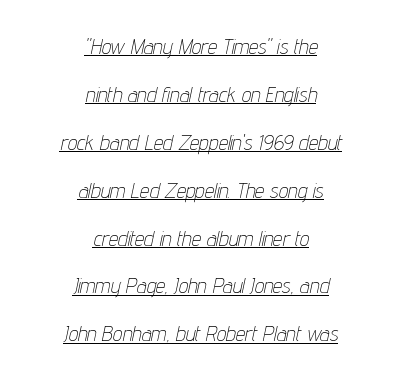
Widely set lines give the paragraph a tall, airy silhouette. You can tell it's italic because the verticals aren't actually vertical. Unbolded letterforms with no extra heft. The words here are underlined. The passage is arranged like a title page — every line centered.
